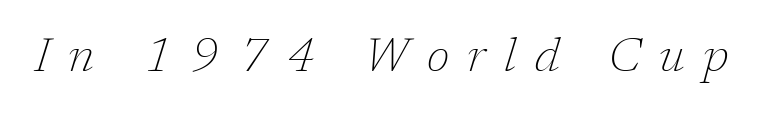
Characters are canted at an angle relative to the baseline's perpendicular. The passage shown is not bold in any degree. The passage shown is typed in a proportional face where columns would drift. Descenders are the only things crossing below the line. Observe the serifs anchoring each vertical stroke in this sample.
